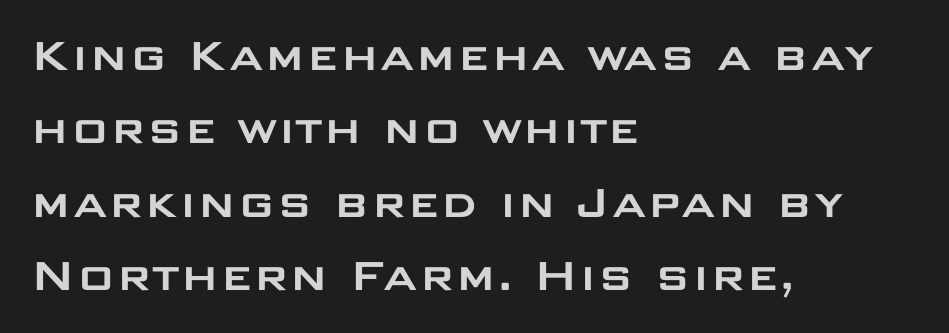
The image shows 52 px wide sans-serif type, upright; set left-aligned, normal line spacing (1.41x), normal letter spacing, not underlined; low stroke contrast and a large x-height.
